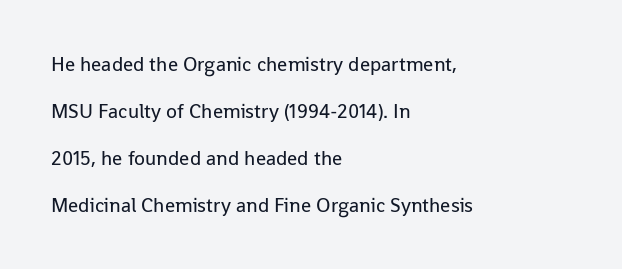
{"italic": "no", "bold": "no", "underline": "no", "align": "left", "line_spacing": "loose", "line_spacing_ratio": 2.35, "letter_spacing": "normal", "letter_spacing_em": 0.0, "glyph_px": 20}
